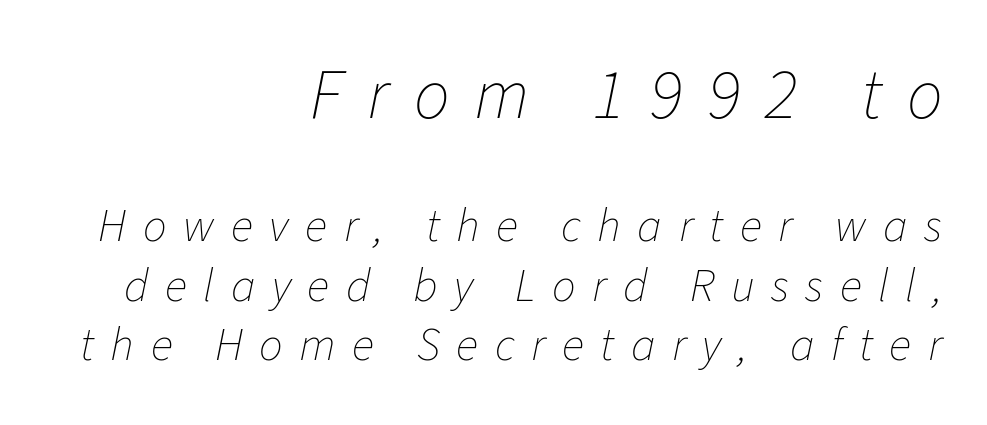
Q: Is the text bold? A: No.
Q: Is the text italic (slanted)? A: Yes, it leans right by about 11 degrees.
Q: Is the text underlined? A: No.
Q: How is the paragraph aligned? A: Right-aligned.
Q: Is the spacing between letters normal or unusually wide? A: Unusually wide.
Q: Is the spacing between lines tight, normal or loose? A: Normal.
Q: Which block of text is set in a larger size, the first (top) or the second (bottom)? A: The first (top) one.
Q: Width (condensed, normal, or wide)? A: Normal.
Q: Stroke contrast? A: Low.
Q: x-height? A: Medium.
Q: Monospaced? A: No.
